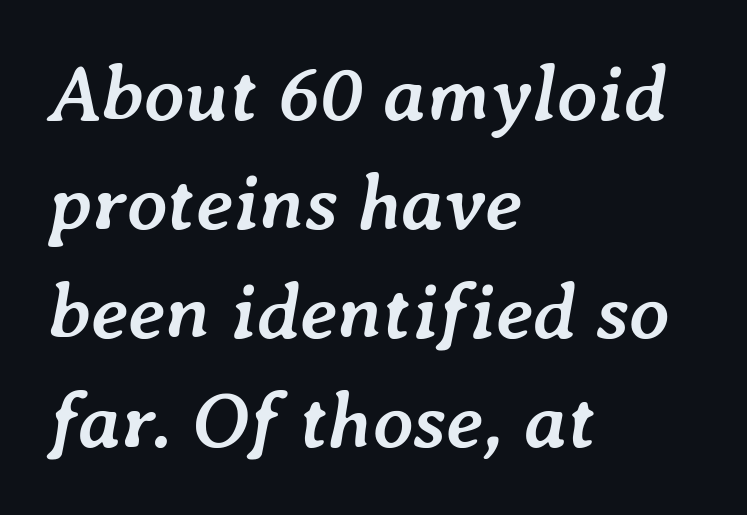
{"italic": "yes", "lean": "right", "slant_degrees": 7, "bold": "yes", "weight": "semibold", "width": "normal", "stroke_contrast": "low", "x_height": "medium", "monospaced": "no", "underline": "no", "align": "left", "line_spacing": "normal", "line_spacing_ratio": 1.38, "letter_spacing": "normal", "letter_spacing_em": 0.0, "glyph_px": 79}
